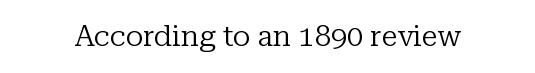
{"serif": "yes", "italic": "no", "bold": "no", "weight": "regular", "width": "normal", "stroke_contrast": "low", "x_height": "medium", "monospaced": "no", "underline": "no", "letter_spacing": "normal", "letter_spacing_em": 0.0, "glyph_px": 29}
